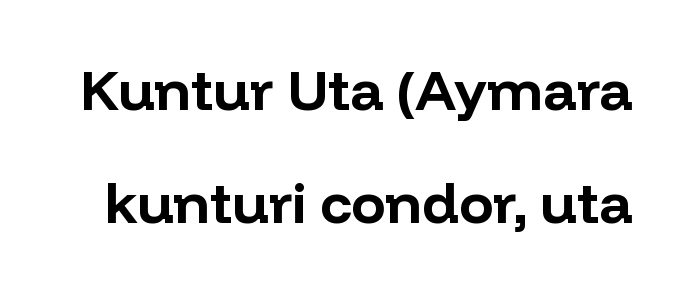
This rendering leaves character spacing at its baseline value. Is there much room between lines? Yes — plenty of vertical air separates them. Italic? Not at all — the glyphs are vertical. Stroke thickness is high; the sample reads as a true bold. Here the designer chose a conventional face with non-uniform glyph widths.
